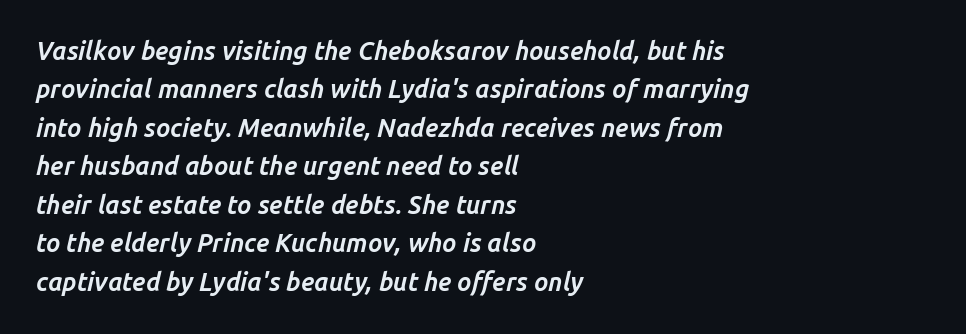
The image shows 25 px bold type, italic (leaning right); set left-aligned, normal line spacing (1.54x), normal letter spacing, not underlined.
